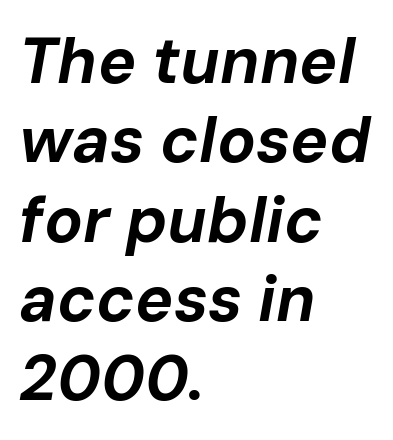
Q: Is the text bold? A: Yes.
Q: Is the text italic (slanted)? A: Yes, it leans right by about 10 degrees.
Q: Is the text underlined? A: No.
Q: How is the paragraph aligned? A: Left-aligned.
Q: Is the spacing between letters normal or unusually wide? A: Normal.
Q: Width (condensed, normal, or wide)? A: Normal.
Q: Stroke contrast? A: Low.
Q: x-height? A: Medium.
Q: Monospaced? A: No.
